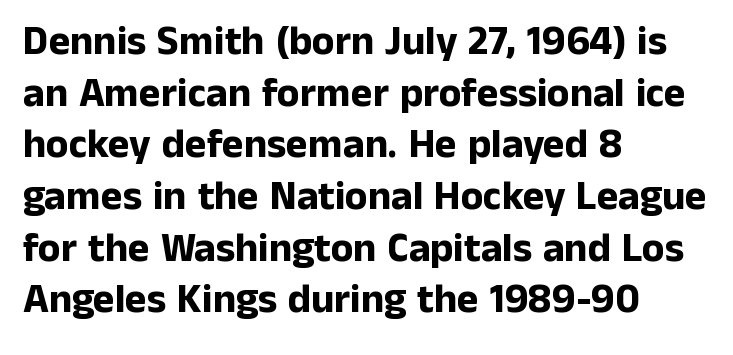
{"serif": "no", "italic": "no", "bold": "yes", "weight": "bold", "width": "normal", "stroke_contrast": "low", "x_height": "medium", "monospaced": "no", "underline": "no", "align": "left", "line_spacing": "normal", "line_spacing_ratio": 1.26, "letter_spacing": "normal", "letter_spacing_em": 0.0, "glyph_px": 41}
